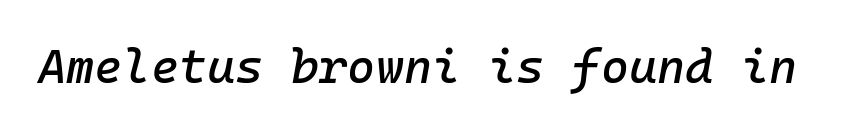
A typesetter would call this monospace, since all characters share one set width. Default kerning and tracking; the words read as compact shapes. Does the lettering tilt? It does — this is italic. The specimen omits any rule beneath the text block's lines.
